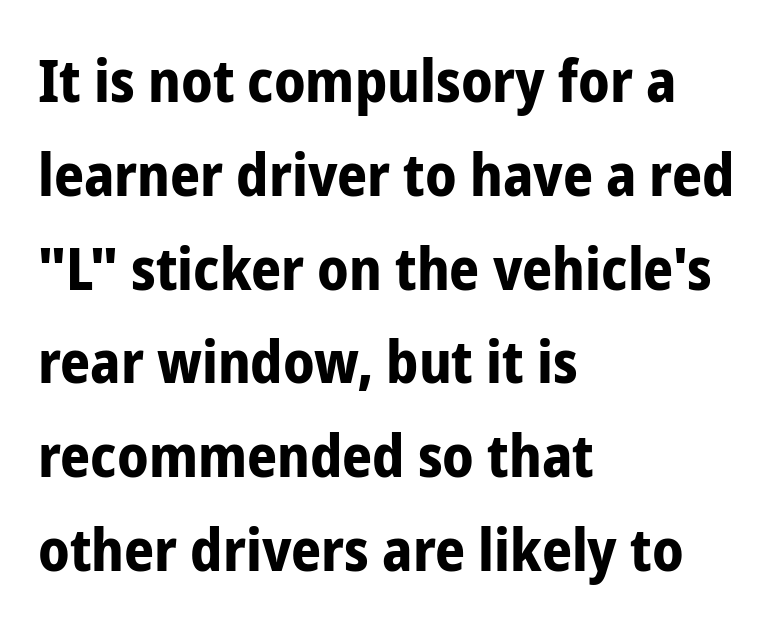
The image shows 59 px bold, condensed sans-serif type, upright; set left-aligned, normal line spacing (1.59x), normal letter spacing, not underlined; low stroke contrast and a medium x-height.
